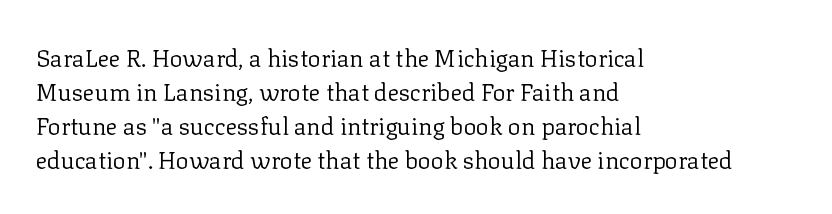
{"italic": "no", "bold": "no", "underline": "no", "align": "left", "line_spacing": "normal", "line_spacing_ratio": 1.42, "letter_spacing": "normal", "letter_spacing_em": 0.0, "glyph_px": 24}
